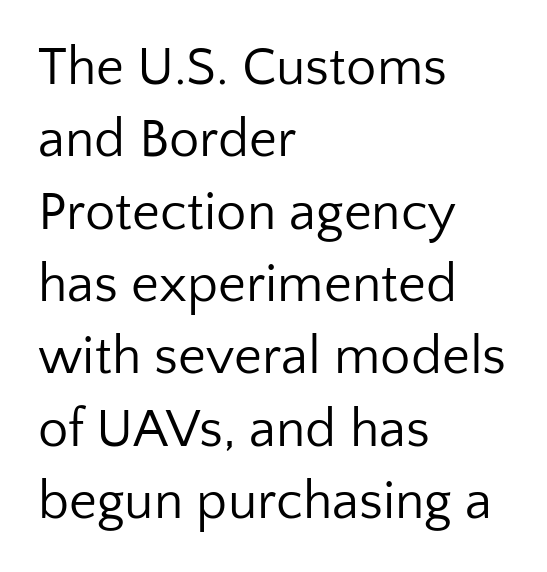
The image shows 54 px regular-weight sans-serif type, upright; set left-aligned, normal line spacing (1.34x), normal letter spacing, not underlined; low stroke contrast and a medium x-height.
